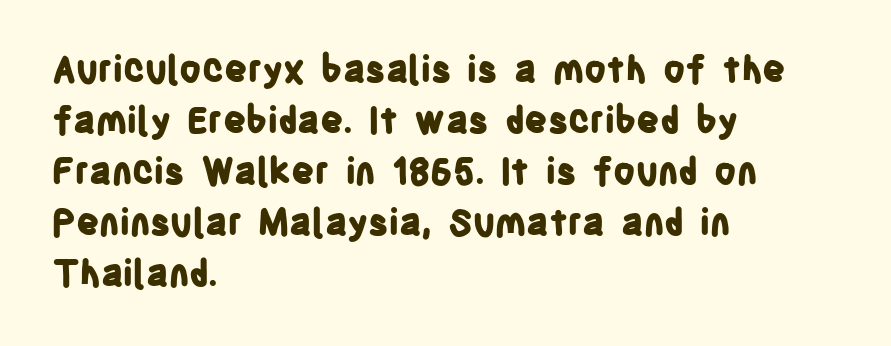
{"serif": "no", "italic": "no", "bold": "yes", "weight": "bold", "width": "condensed", "stroke_contrast": "low", "x_height": "large", "monospaced": "no", "underline": "no", "align": "left", "line_spacing": "normal", "line_spacing_ratio": 1.42, "letter_spacing": "normal", "letter_spacing_em": 0.0, "glyph_px": 36}
